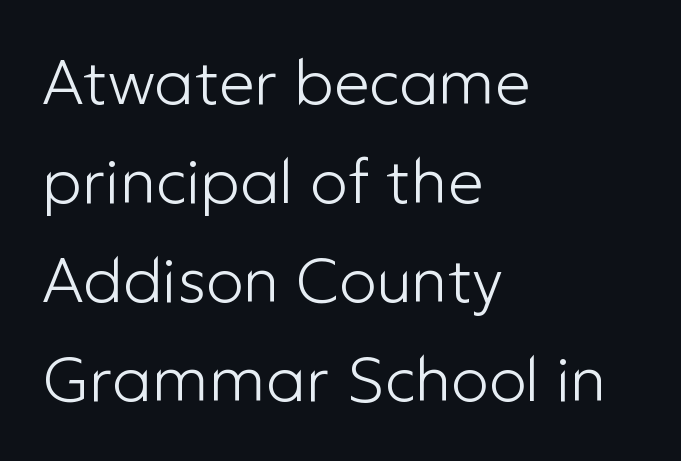
The rendering keeps characters at their native spacing. Regarding leading, the lines here are spaced in the standard way. Check the space under the baseline: it is left empty. The letters look calm and open, with moderate or lighter stems. Examine the stroke ends and you'll find no serifs.
